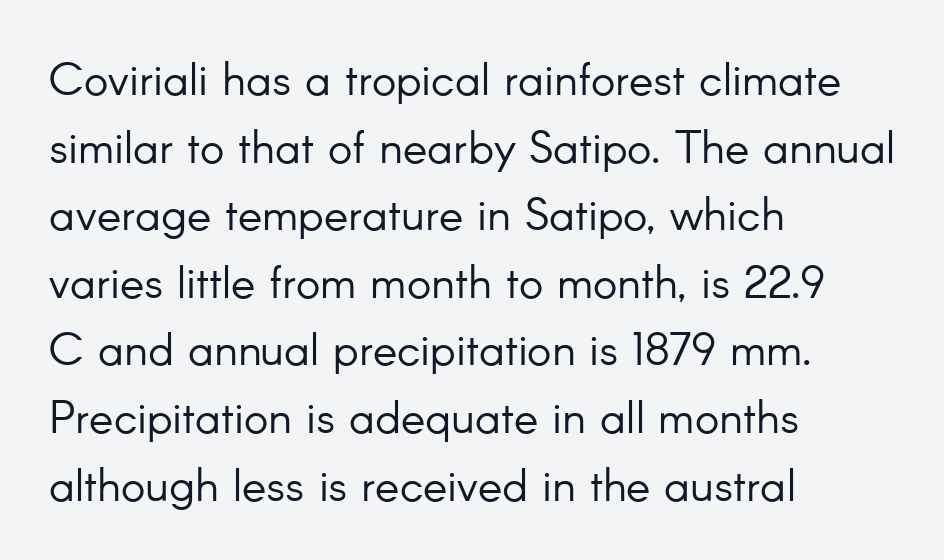
The image shows 46 px light sans-serif type, upright; set left-aligned, normal line spacing (1.47x), normal letter spacing, not underlined; low stroke contrast and a small x-height.
